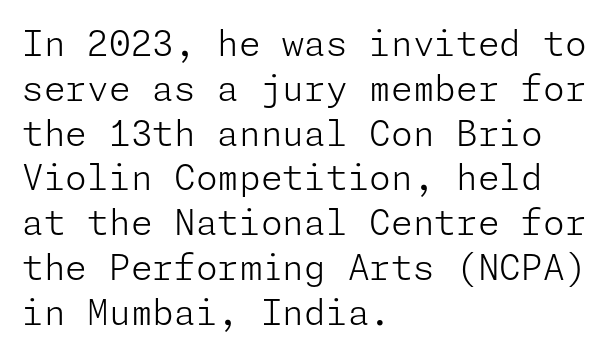
{"serif": "no", "italic": "no", "bold": "no", "weight": "light", "width": "normal", "stroke_contrast": "low", "x_height": "medium", "underline": "no", "align": "left", "line_spacing": "normal", "line_spacing_ratio": 1.28, "letter_spacing": "normal", "letter_spacing_em": 0.0, "glyph_px": 35}
